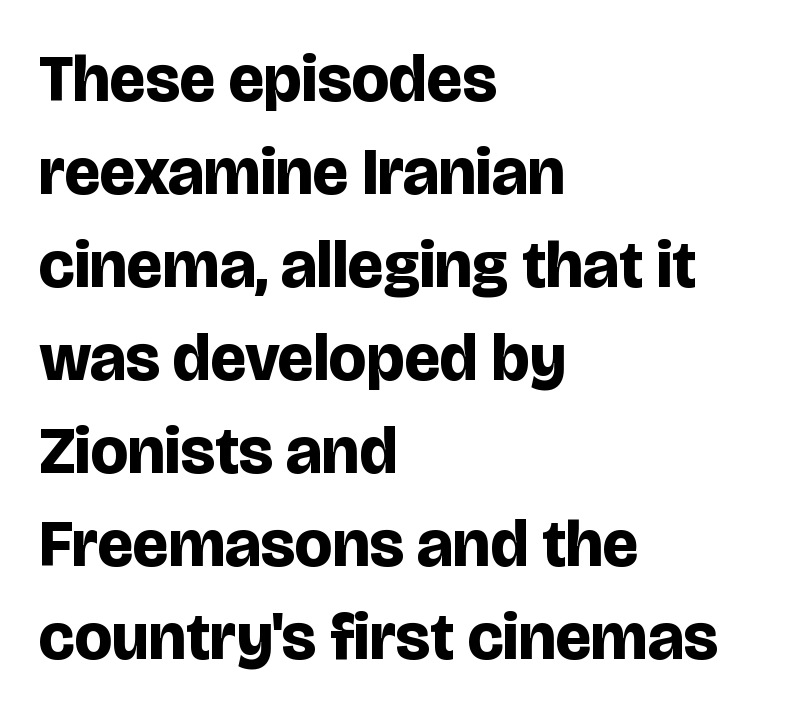
If you drew a line through each stem, it would be perfectly vertical. Visually the block forms a straight wall on the left and a jagged coastline on the right. Evenly set lines give the paragraph a standard silhouette. Type without underlining.
